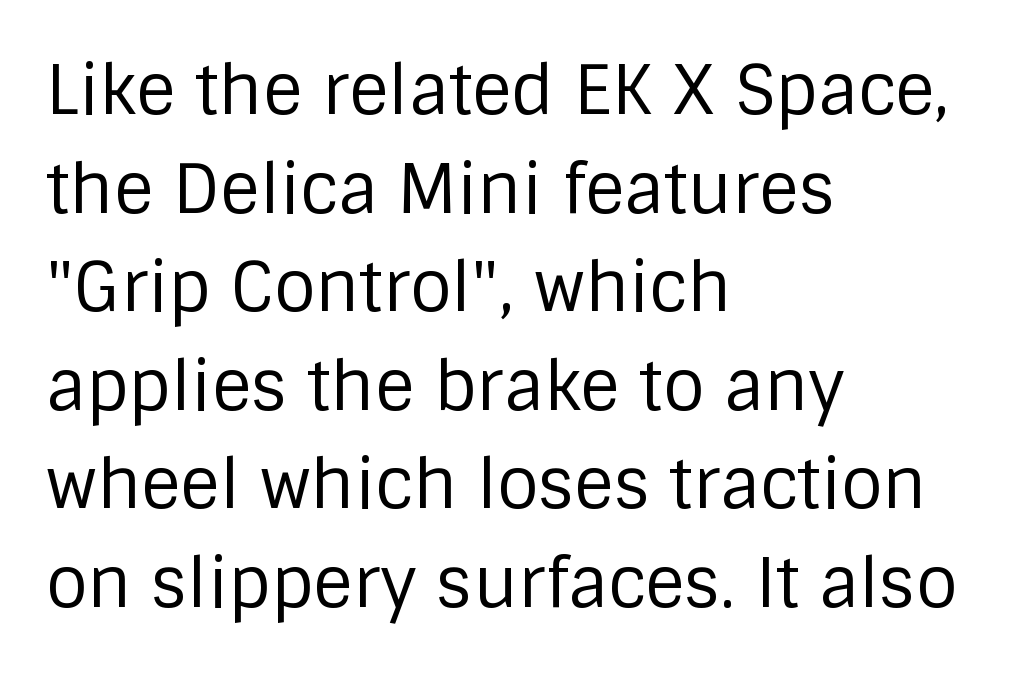
Q: Is the text bold? A: No.
Q: Is the text italic (slanted)? A: No, it is upright.
Q: Is the typeface a serif or a sans-serif typeface? A: Sans-serif.
Q: Is the text underlined? A: No.
Q: How is the paragraph aligned? A: Left-aligned.
Q: Is the spacing between letters normal or unusually wide? A: Normal.
Q: Is the spacing between lines tight, normal or loose? A: Normal.
Q: Width (condensed, normal, or wide)? A: Normal.
Q: Stroke contrast? A: Low.
Q: x-height? A: Large.
Q: Monospaced? A: No.
